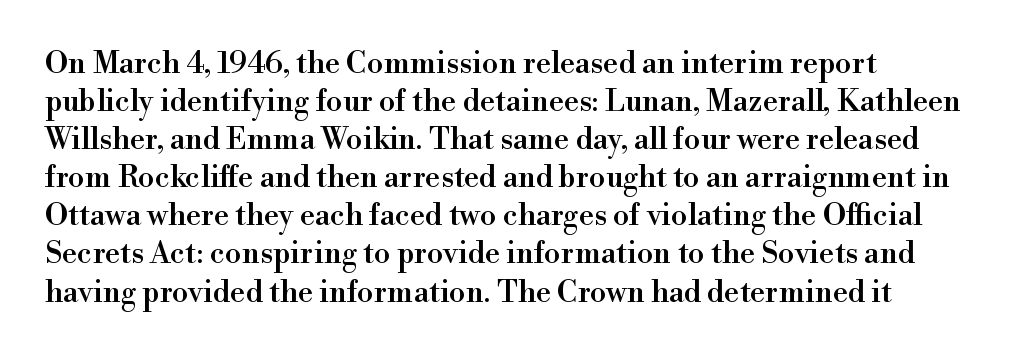
The image shows 30 px serif type, upright; set normal line spacing (1.27x), normal letter spacing, not underlined; a small x-height.
